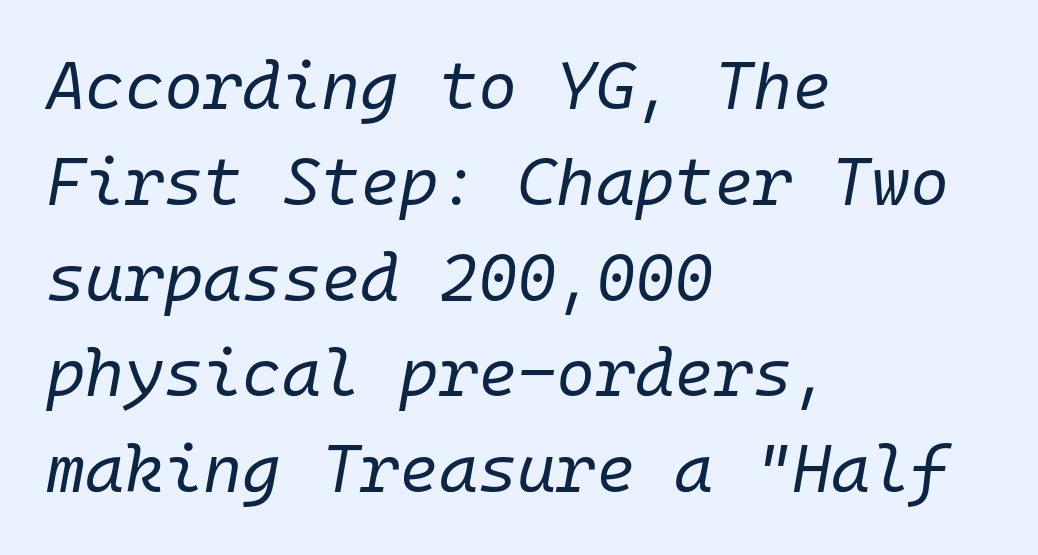
The image shows 67 px regular-weight type, italic (leaning right), monospaced; set left-aligned, normal line spacing (1.43x), normal letter spacing, not underlined; low stroke contrast and a medium x-height.
